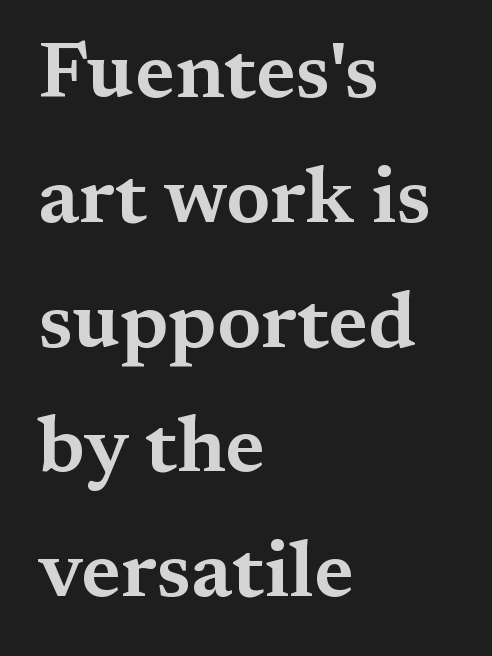
The image shows 79 px wide serif type, upright; set left-aligned, normal line spacing (1.58x), normal letter spacing, not underlined; medium stroke contrast and a medium x-height.
